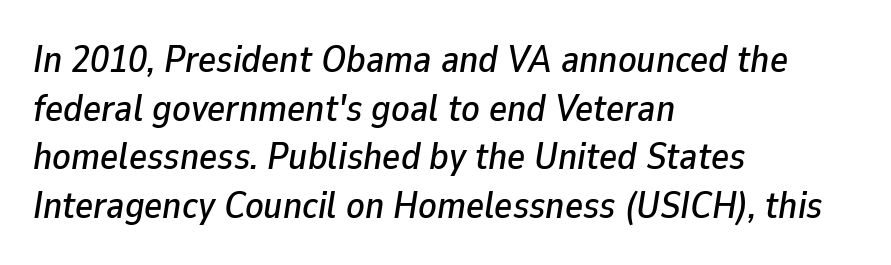
Q: Is the text italic (slanted)? A: Yes, it leans right by about 9 degrees.
Q: Is the text underlined? A: No.
Q: How is the paragraph aligned? A: Left-aligned.
Q: Is the spacing between letters normal or unusually wide? A: Normal.
Q: Is the spacing between lines tight, normal or loose? A: Normal.
Q: Width (condensed, normal, or wide)? A: Normal.
Q: Stroke contrast? A: Low.
Q: x-height? A: Medium.
Q: Monospaced? A: No.
